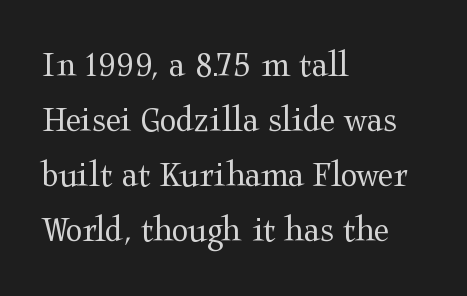
{"serif": "yes", "italic": "no", "bold": "no", "weight": "regular", "width": "wide", "stroke_contrast": "medium", "x_height": "medium", "monospaced": "no", "underline": "no", "align": "left", "line_spacing": "normal", "line_spacing_ratio": 1.45, "letter_spacing": "normal", "letter_spacing_em": 0.0, "glyph_px": 38}
